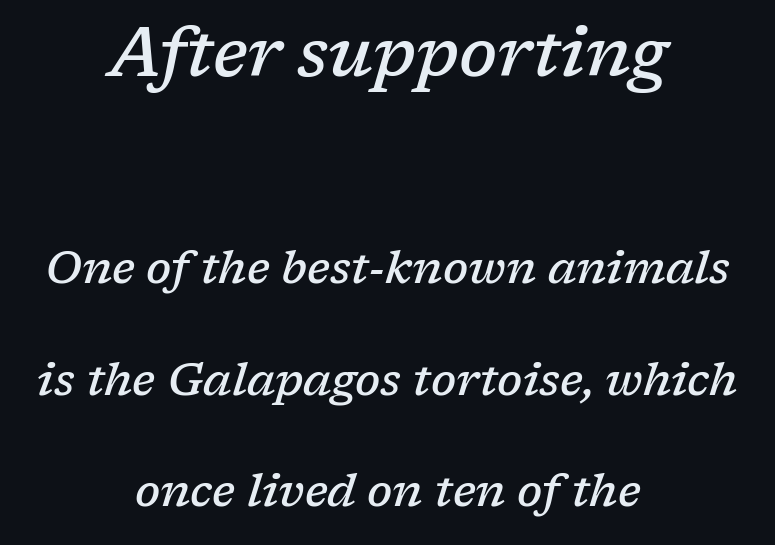
In terms of posture, this sample is oblique. Two sizes are in play, and the larger belongs to the first block. Old-style or modern, the face here clearly has serifs. Honestly, the rows look like they've been pulled way apart.
